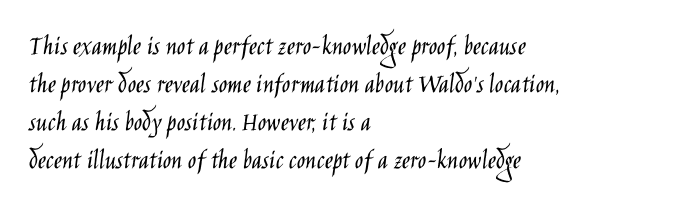
The image shows 28 px light, condensed sans-serif type; set left-aligned, normal line spacing (1.36x), normal letter spacing, not underlined; low stroke contrast and a large x-height.
